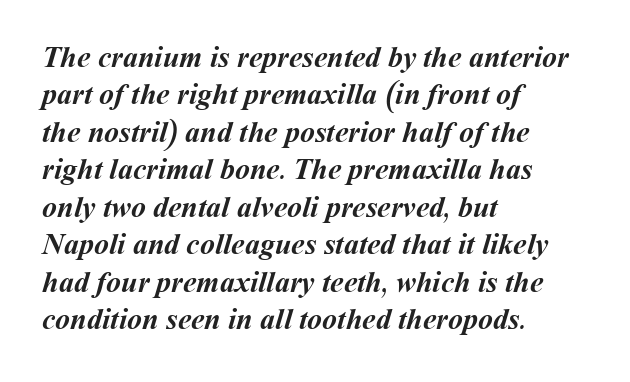
Horizontal alignment here is leftward, the default for most running prose. A full-strength bold gives these letters their thick strokes. The space between consecutive lines is moderate. The type is set solid horizontally, with unmodified tracking.
